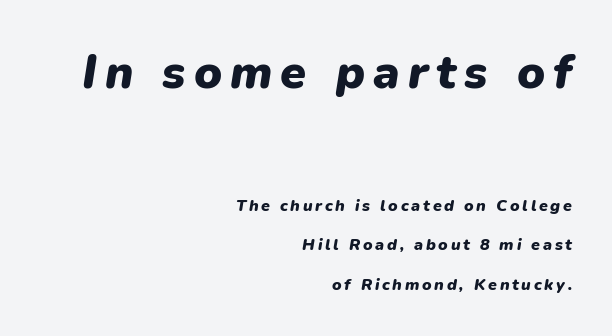
{"italic": "yes", "lean": "right", "slant_degrees": 9, "bold": "yes", "weight": "heavy", "width": "normal", "stroke_contrast": "low", "x_height": "medium", "monospaced": "no", "underline": "no", "align": "right", "line_spacing": "loose", "line_spacing_ratio": 2.47, "larger_block": "first", "size_ratio": 2.94, "glyph_px": 47}
